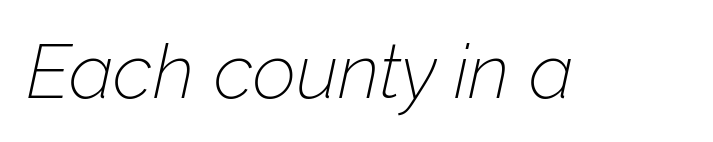
Q: Is the text bold? A: No.
Q: Is the text italic (slanted)? A: Yes, it leans right by about 12 degrees.
Q: Is the text underlined? A: No.
Q: Is the spacing between letters normal or unusually wide? A: Normal.
Q: Width (condensed, normal, or wide)? A: Normal.
Q: Stroke contrast? A: Low.
Q: x-height? A: Medium.
Q: Monospaced? A: No.
